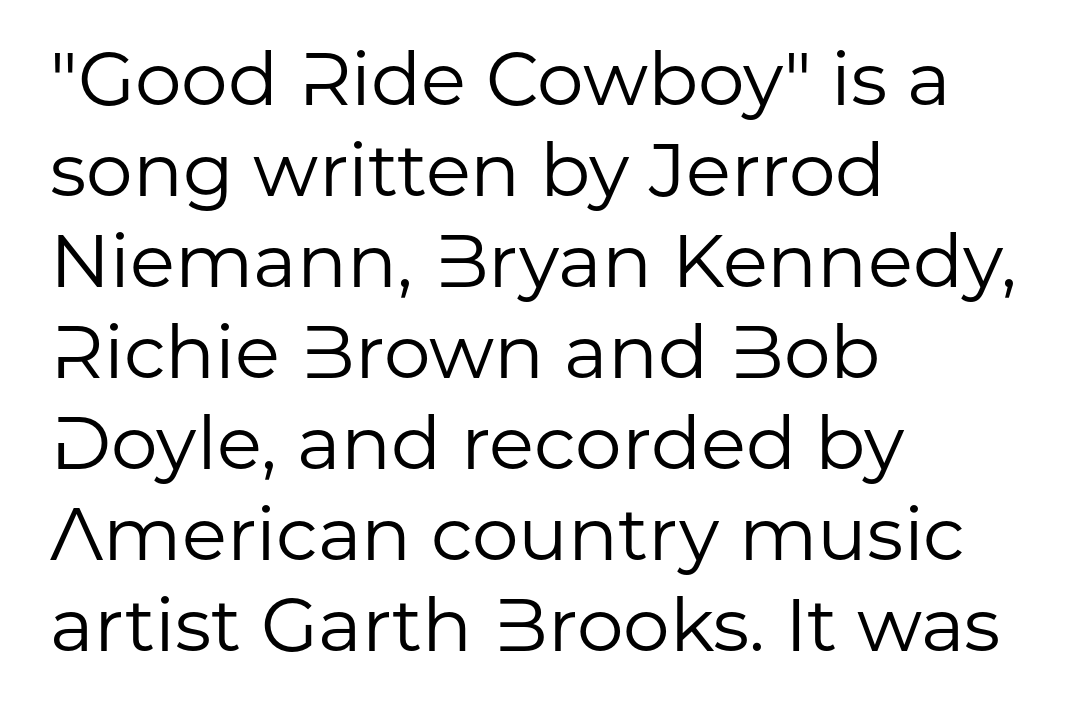
Q: Is the text bold? A: No.
Q: Is the text italic (slanted)? A: No, it is upright.
Q: Is the typeface a serif or a sans-serif typeface? A: Sans-serif.
Q: Is the text underlined? A: No.
Q: How is the paragraph aligned? A: Left-aligned.
Q: Is the spacing between letters normal or unusually wide? A: Normal.
Q: Width (condensed, normal, or wide)? A: Normal.
Q: Stroke contrast? A: Low.
Q: x-height? A: Medium.
Q: Monospaced? A: No.
